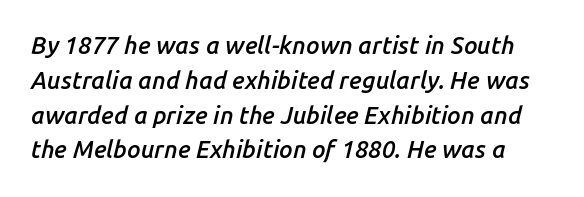
{"italic": "yes", "lean": "right", "slant_degrees": 14, "bold": "semi", "underline": "no", "line_spacing": "normal", "line_spacing_ratio": 1.45, "letter_spacing": "normal", "letter_spacing_em": 0.0, "glyph_px": 24}
